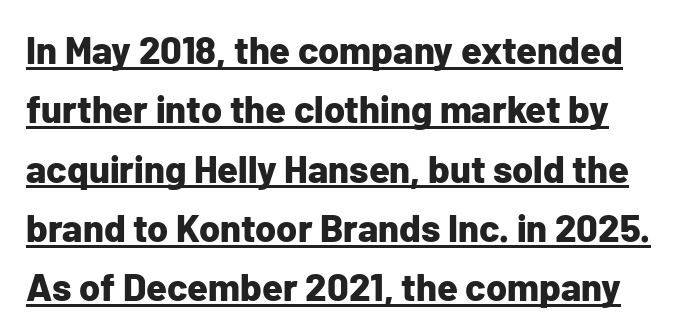
The image shows 38 px bold sans-serif type, upright; set normal line spacing (1.56x), normal letter spacing, underlined; low stroke contrast and a medium x-height.
